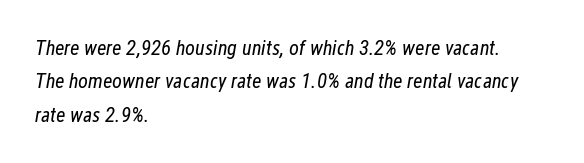
The image shows 21 px text type, italic (leaning right); set left-aligned, normal line spacing (1.59x), normal letter spacing, not underlined.
